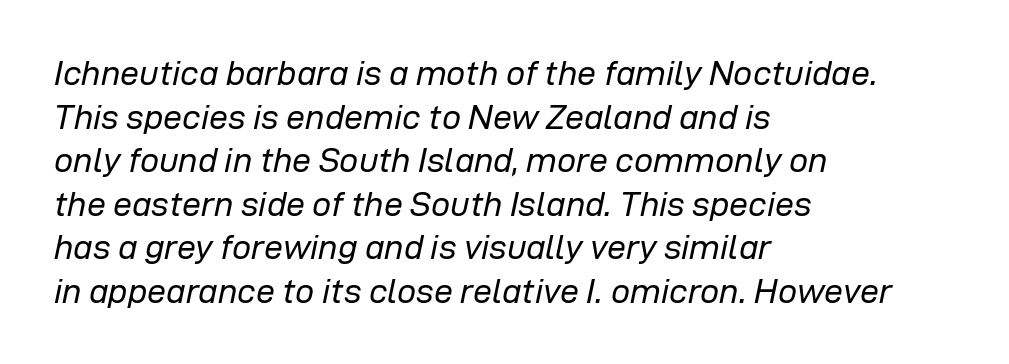
On a weight scale, this lands at 450 or below. In CSS terms this would be text-align: left. Reading down the column, the eye jumps a familiar distance to each next line. The letterforms sit shoulder to shoulder at normal distance.
